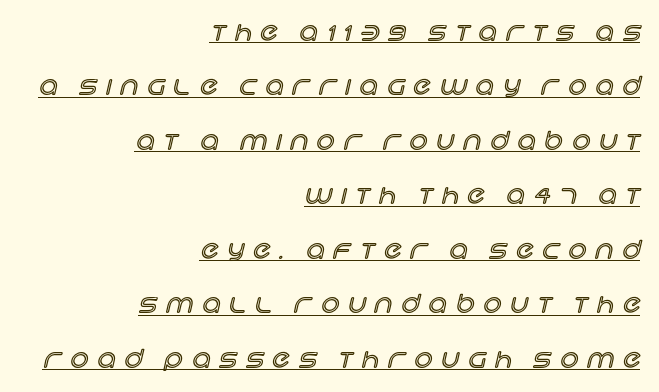
{"underline": "yes", "align": "right", "line_spacing": "loose", "line_spacing_ratio": 2.18, "letter_spacing": "wide", "letter_spacing_em": 0.37, "glyph_px": 25}
